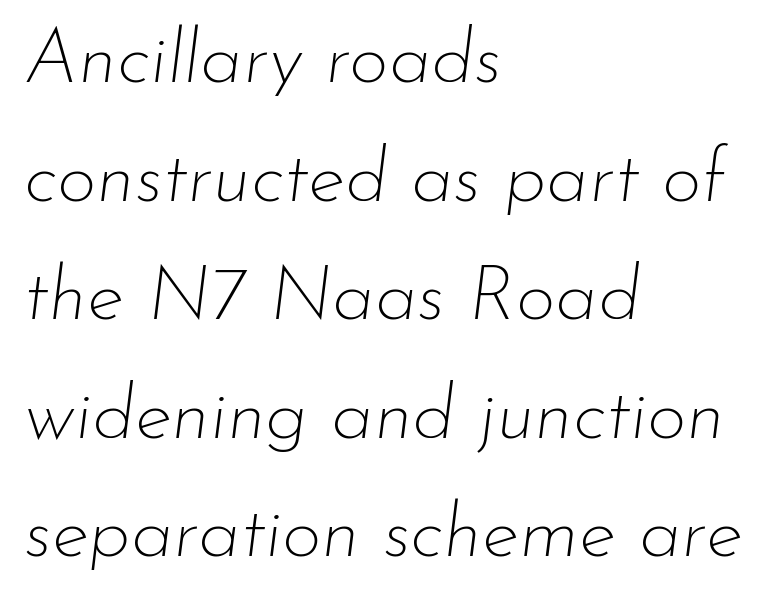
The image shows 77 px thin type, italic (leaning right); set left-aligned, normal line spacing (1.54x), normal letter spacing, not underlined; low stroke contrast and a small x-height.
